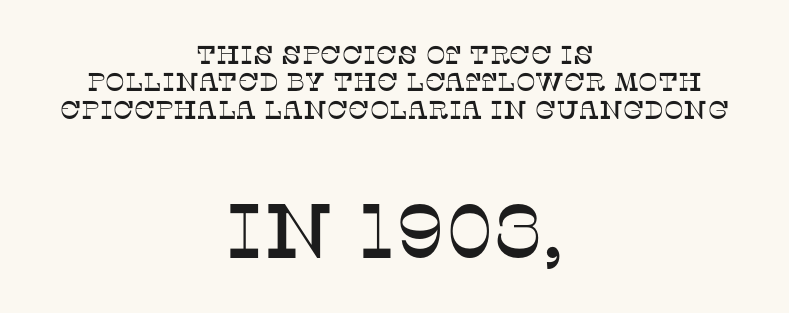
Compare the two chunks: the lower has the greater cap height. This block would grow much taller if given ordinary leading; it's compressed now. What kind of face is this? One with serifs. Do the characters align in a grid? No, the font is proportional. Observe the ordinary spacing: letters are neighbours, not strangers.
